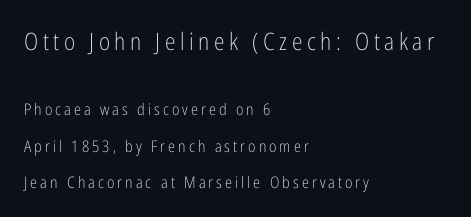
{"italic": "no", "bold": "no", "underline": "no", "align": "left", "line_spacing": "loose", "line_spacing_ratio": 2.26, "larger_block": "first", "size_ratio": 1.5, "glyph_px": 24}
